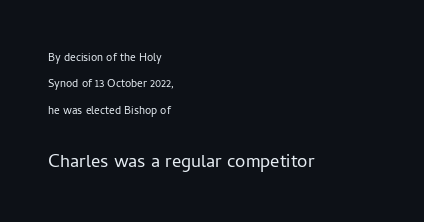
Q: Is the text bold? A: No.
Q: Is the text italic (slanted)? A: No, it is upright.
Q: Is the text underlined? A: No.
Q: How is the paragraph aligned? A: Left-aligned.
Q: Is the spacing between letters normal or unusually wide? A: Normal.
Q: Which block of text is set in a larger size, the first (top) or the second (bottom)? A: The second (bottom) one.
